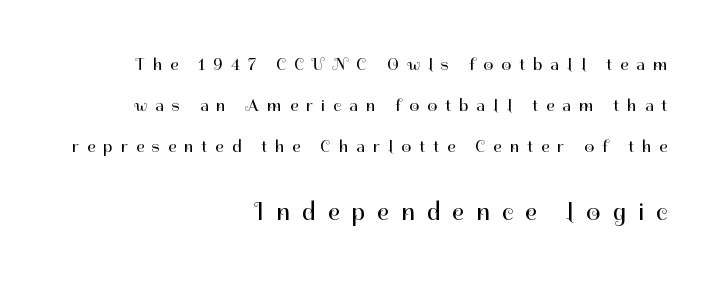
The lettering stays uniformly vertical, giving the passage a roman look. Is there much room between lines? Yes — plenty of vertical air separates them. Beneath every word, the page is bare. Unbolded letterforms with no extra heft. The passage shown begins with its smaller block and ends with its larger one. Is the block centered? No — it sits flush against the right margin.
